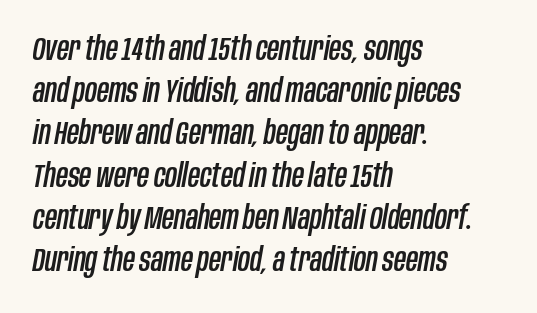
Q: Is the text italic (slanted)? A: Yes, it leans right by about 10 degrees.
Q: Is the text underlined? A: No.
Q: How is the paragraph aligned? A: Left-aligned.
Q: Is the spacing between letters normal or unusually wide? A: Normal.
Q: Is the spacing between lines tight, normal or loose? A: Normal.
Q: Width (condensed, normal, or wide)? A: Condensed.
Q: Stroke contrast? A: Low.
Q: x-height? A: Large.
Q: Monospaced? A: No.
